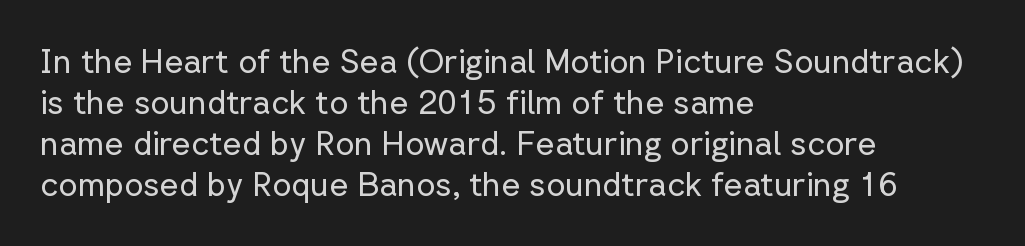
Do the characters align in a grid? No, the font is proportional. This sample uses plain, unmodified letter spacing. The lettering stays uniformly vertical, giving the passage a roman look. A bare baseline throughout the passage. Font category for this specimen: sans-serif. Ink coverage per letter is moderate at most.
